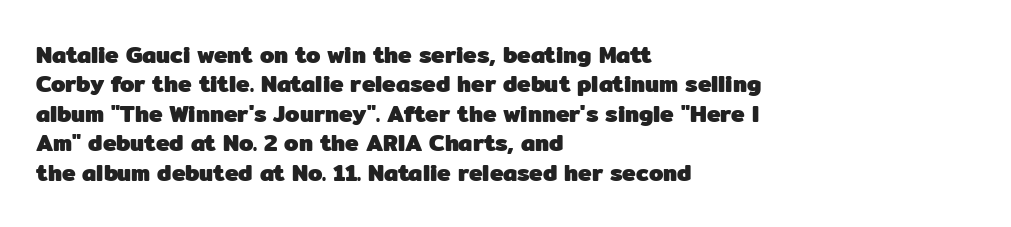
{"italic": "no", "bold": "yes", "underline": "no", "align": "left", "line_spacing": "normal", "line_spacing_ratio": 1.28, "letter_spacing": "normal", "letter_spacing_em": 0.0, "glyph_px": 23}
